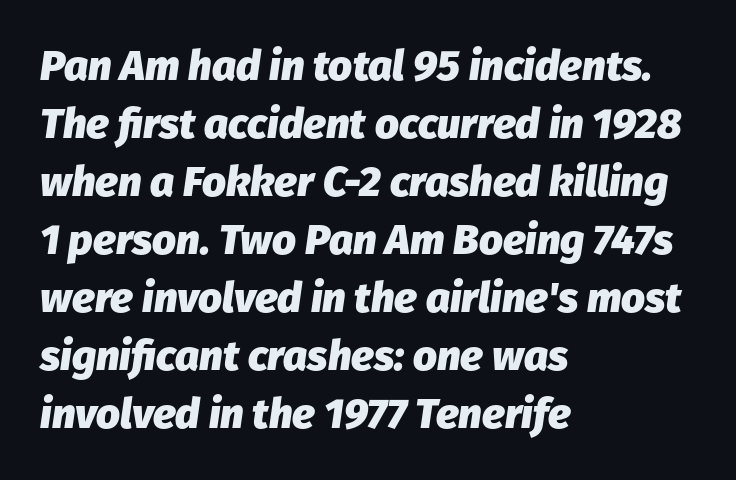
{"italic": "yes", "lean": "right", "slant_degrees": 8, "bold": "yes", "weight": "heavy", "width": "normal", "stroke_contrast": "low", "x_height": "medium", "monospaced": "no", "underline": "no", "align": "left", "line_spacing": "normal", "line_spacing_ratio": 1.38, "letter_spacing": "normal", "letter_spacing_em": 0.0, "glyph_px": 42}
